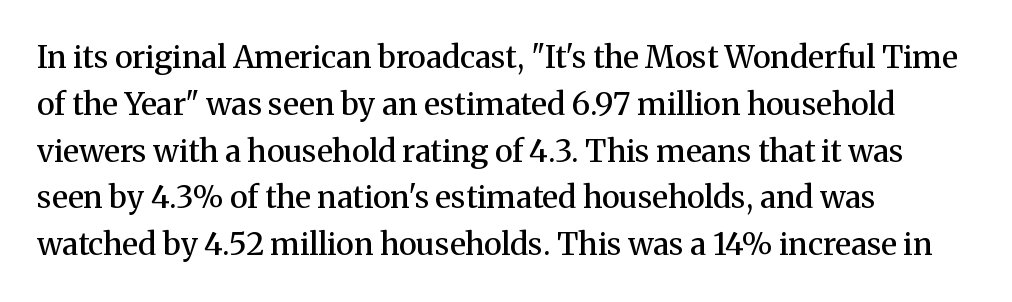
Q: Is the text bold? A: Semi-bold.
Q: Is the text italic (slanted)? A: No, it is upright.
Q: Is the typeface a serif or a sans-serif typeface? A: Serif.
Q: Is the text underlined? A: No.
Q: How is the paragraph aligned? A: Left-aligned.
Q: Is the spacing between letters normal or unusually wide? A: Normal.
Q: Is the spacing between lines tight, normal or loose? A: Normal.
Q: Width (condensed, normal, or wide)? A: Normal.
Q: Stroke contrast? A: Medium.
Q: x-height? A: Medium.
Q: Monospaced? A: No.
